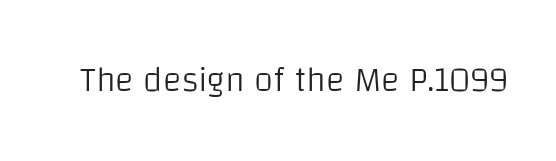
{"serif": "no", "italic": "no", "bold": "no", "weight": "light", "width": "normal", "stroke_contrast": "low", "x_height": "large", "monospaced": "no", "underline": "no", "letter_spacing": "normal", "letter_spacing_em": 0.0, "glyph_px": 35}
